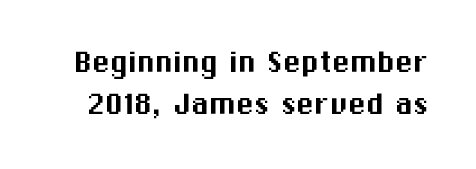
The image shows 36 px sans-serif type, upright; set line spacing 1.17x, normal letter spacing, not underlined; medium stroke contrast and a medium x-height.
